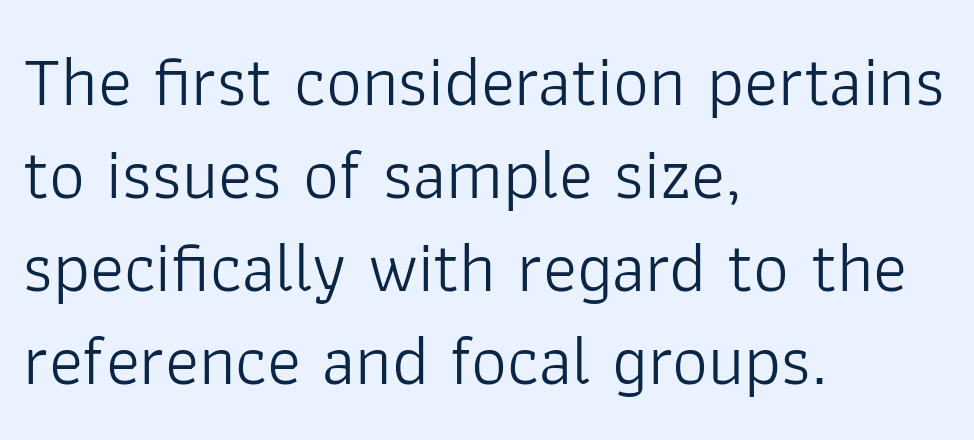
{"serif": "no", "italic": "no", "bold": "no", "weight": "light", "width": "normal", "stroke_contrast": "low", "x_height": "medium", "monospaced": "no", "underline": "no", "align": "left", "line_spacing": "normal", "line_spacing_ratio": 1.31, "letter_spacing": "normal", "letter_spacing_em": 0.0, "glyph_px": 71}
